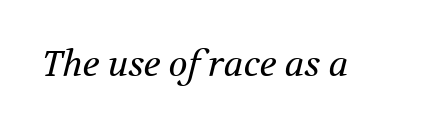
Any mark beneath the type? The region is blank. Character widths vary here, with narrow letters taking less room than wide ones. The lettering tilts uniformly, giving the passage an italic look. Stroke thickness stays within the range of a standard reading face or lighter.
